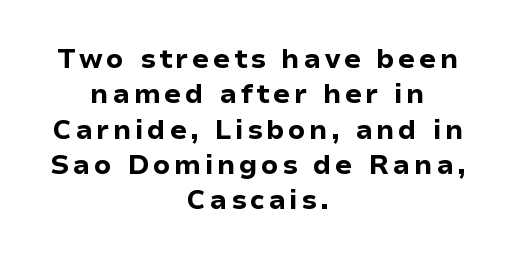
Q: Is the text bold? A: Yes.
Q: Is the text italic (slanted)? A: No, it is upright.
Q: Is the text underlined? A: No.
Q: How is the paragraph aligned? A: Centered.
Q: Is the spacing between lines tight, normal or loose? A: Normal.
